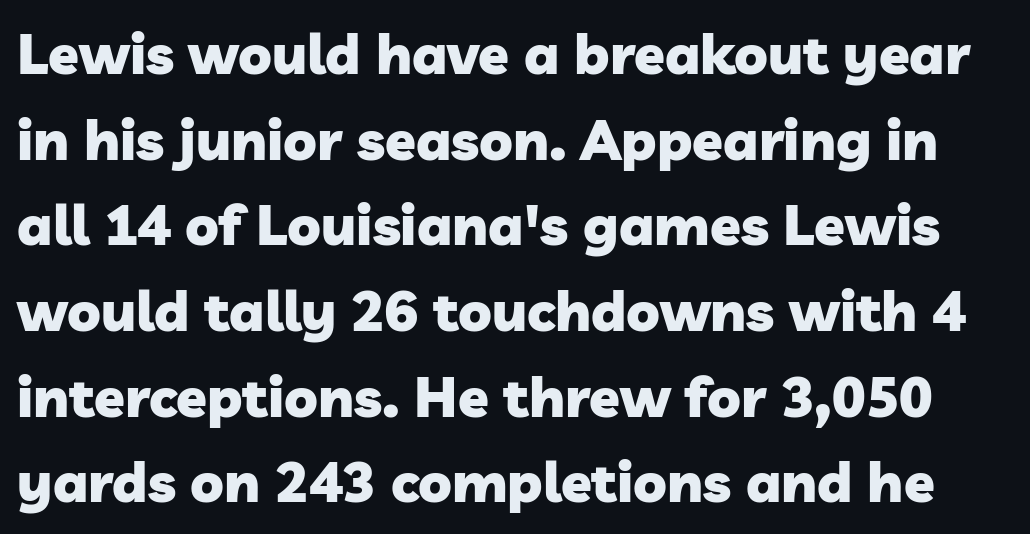
Caption: standard tracking, unaltered. In terms of letterform style, serifs are entirely absent. Horizontal bands of white between lines are of average thickness. Bold? Absolutely — the strokes are thick and heavy. Is this a fixed-width face? No — the glyphs have proportional, varying widths.
